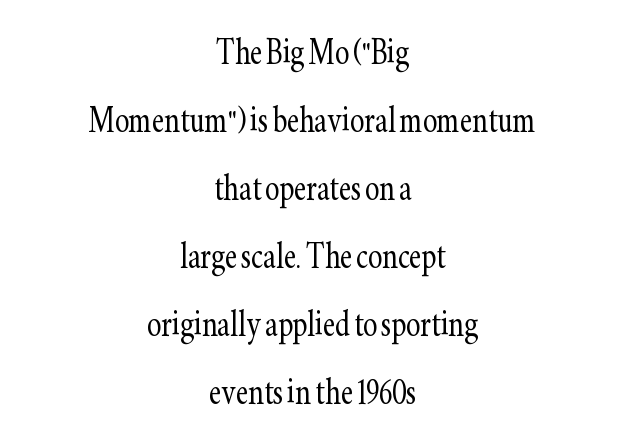
The gap between lines stays unmarked. Compared with typical body copy, the letter spacing here is the same. Varying glyph widths throughout — classic text-font behaviour. The weight tops out at a normal text grade. The lettering stays uniformly vertical, giving the passage a roman look. The type family on display is of the serif kind.
